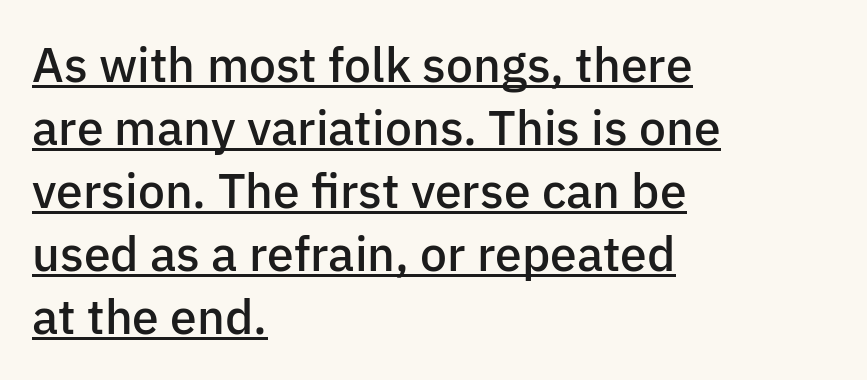
The image shows 48 px semibold sans-serif type, upright; set left-aligned, normal line spacing (1.31x), normal letter spacing, underlined; low stroke contrast and a medium x-height.
